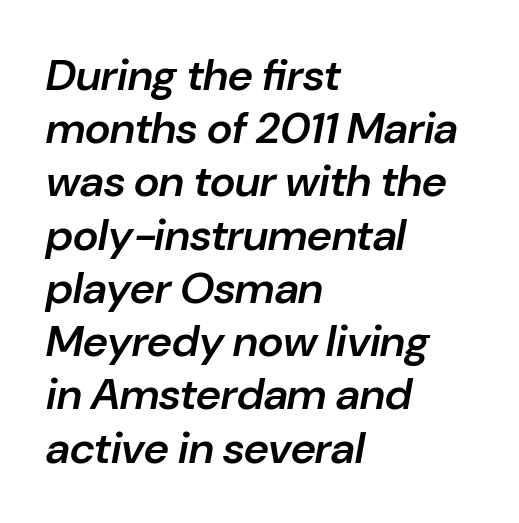
Heft: intermediate — a semibold. Think of a printed novel: that variable character pitch is what you see here. Observe the ordinary spacing: letters are neighbours, not strangers. Descender tails drop into unmarked territory. The paragraph shown leans on its left margin. The passage shown leans; its letterforms are oblique.
